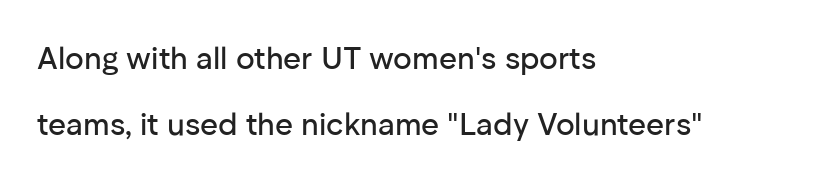
The image shows 31 px sans-serif type, upright; set left-aligned, loose line spacing (2.13x), normal letter spacing, not underlined; low stroke contrast and a medium x-height.
